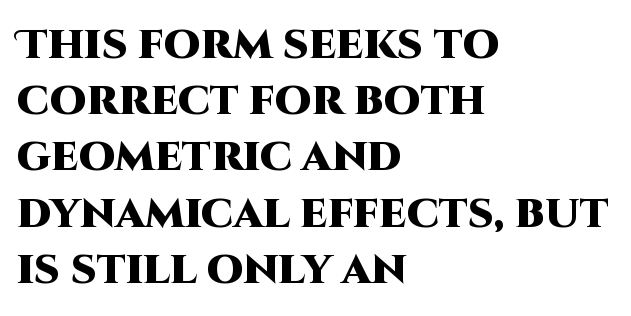
{"serif": "no", "italic": "no", "bold": "yes", "weight": "heavy", "width": "normal", "stroke_contrast": "high", "x_height": "large", "monospaced": "no", "underline": "no", "align": "left", "line_spacing": "normal", "line_spacing_ratio": 1.37, "letter_spacing": "normal", "letter_spacing_em": 0.0, "glyph_px": 41}
